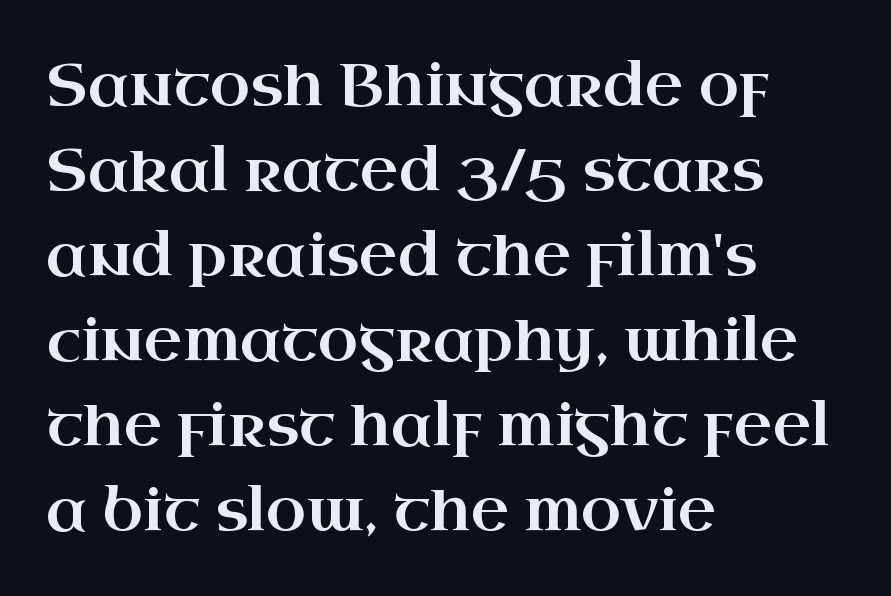
The image shows 59 px wide serif type, upright; set left-aligned, normal line spacing (1.44x), normal letter spacing, not underlined; high stroke contrast and a small x-height.
